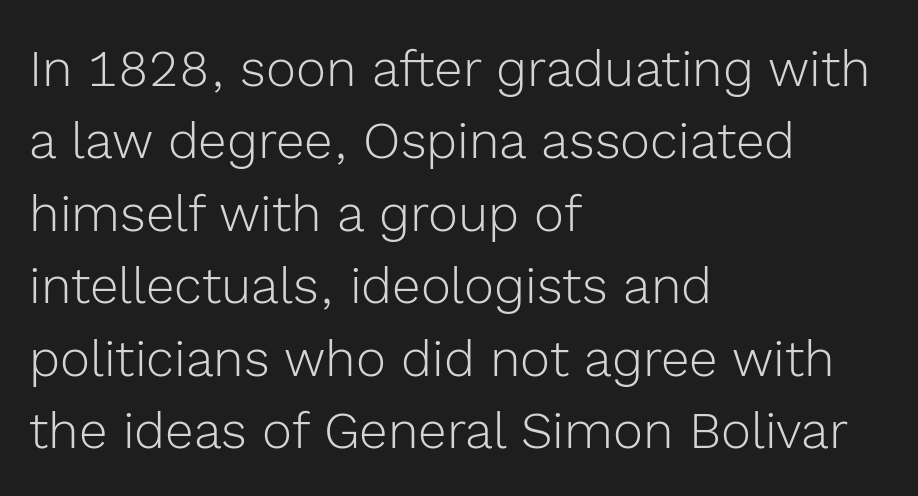
The image shows 51 px light sans-serif type, upright; set left-aligned, normal line spacing (1.42x), normal letter spacing, not underlined; a medium x-height.
